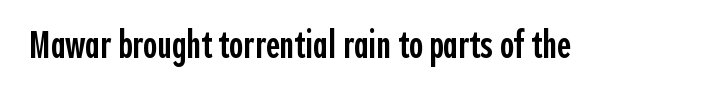
The image shows 38 px semibold, condensed sans-serif type, upright; set normal letter spacing, not underlined; a medium x-height.
